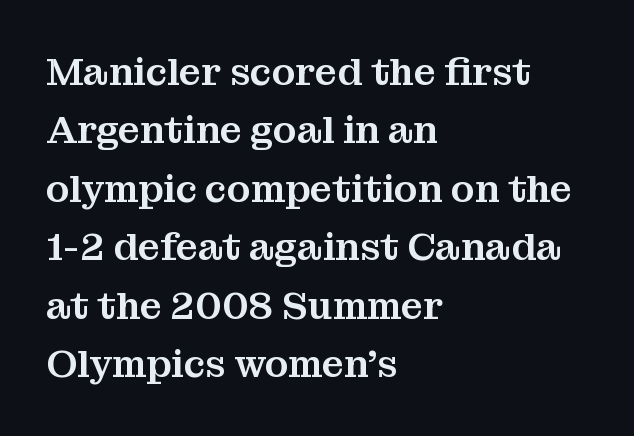
Varying glyph widths throughout — classic text-font behaviour. Decoration check: the copy has no underline. The face used here is rendered with its standard letterfit. The setting favours the left margin, as ordinary paragraphs usually do. I'd call this a serif setting — the letters wear small feet.
